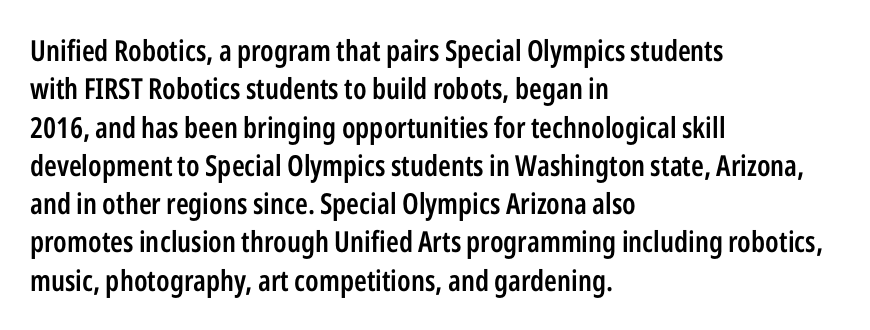
The image shows 29 px semibold, condensed sans-serif type, upright; set left-aligned, normal line spacing (1.32x), normal letter spacing, not underlined; low stroke contrast and a medium x-height.
